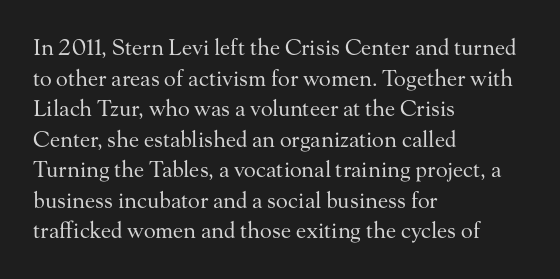
{"italic": "no", "bold": "no", "underline": "no", "align": "left", "line_spacing": "normal", "line_spacing_ratio": 1.39, "letter_spacing": "normal", "letter_spacing_em": 0.0, "glyph_px": 22}
